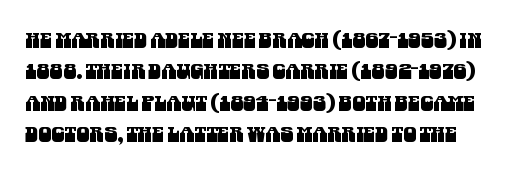
Q: Is the text underlined? A: No.
Q: Is the spacing between letters normal or unusually wide? A: Normal.
Q: Is the spacing between lines tight, normal or loose? A: Normal.
